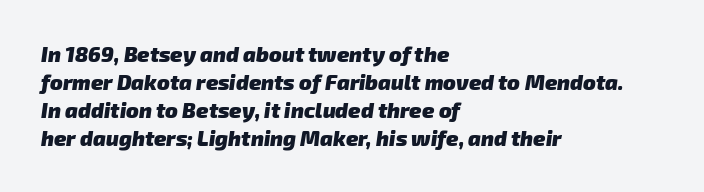
Short and long lines alike share a common starting point at left. Every letter is thick-stroked: bold, no question. Interline gaps are of average width in this sample. Quick note: underline off.
